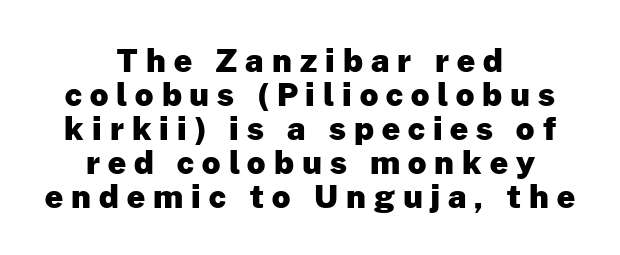
The image shows 32 px heavy sans-serif type, upright; set centered, tight line spacing (1.06x), unusually wide letter spacing (+0.25 em), not underlined; low stroke contrast and a medium x-height.
